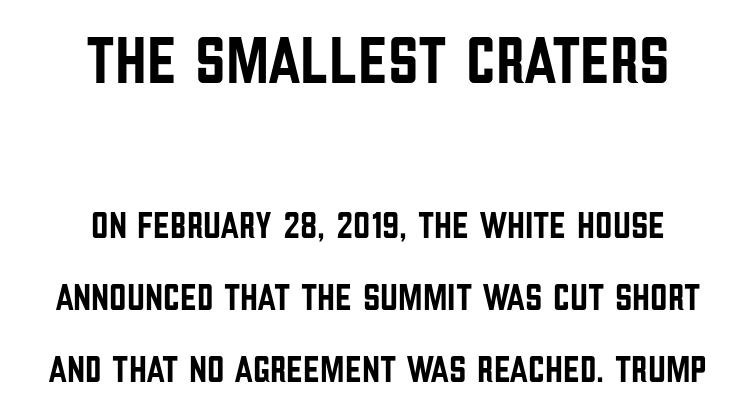
Q: Is the text italic (slanted)? A: No, it is upright.
Q: Is the typeface a serif or a sans-serif typeface? A: Sans-serif.
Q: Is the text underlined? A: No.
Q: How is the paragraph aligned? A: Centered.
Q: Is the spacing between letters normal or unusually wide? A: Normal.
Q: Which block of text is set in a larger size, the first (top) or the second (bottom)? A: The first (top) one.
Q: Width (condensed, normal, or wide)? A: Condensed.
Q: Stroke contrast? A: Low.
Q: x-height? A: Large.
Q: Monospaced? A: No.
